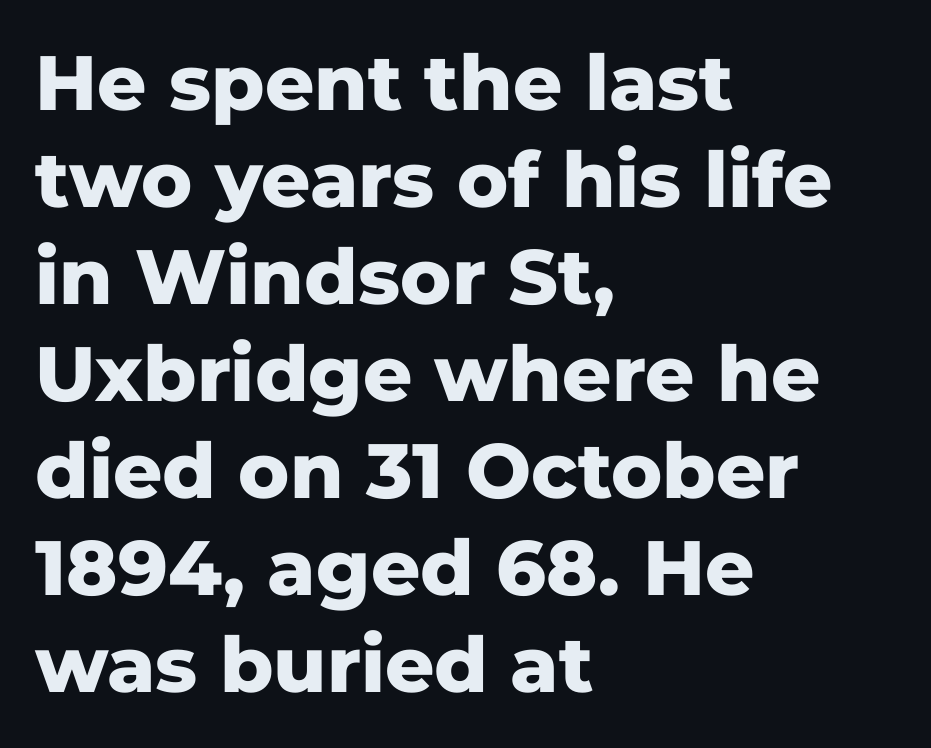
{"serif": "no", "italic": "no", "bold": "yes", "weight": "heavy", "width": "normal", "stroke_contrast": "low", "x_height": "medium", "monospaced": "no", "underline": "no", "align": "left", "line_spacing": "normal", "line_spacing_ratio": 1.26, "letter_spacing": "normal", "letter_spacing_em": 0.0, "glyph_px": 77}
